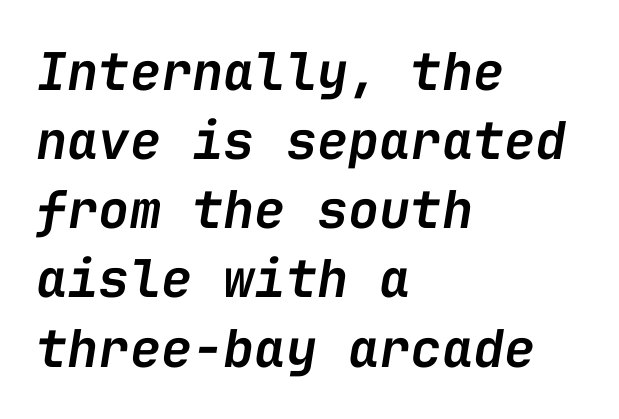
Check the space under the baseline: it is left empty. Typographic density is moderately raised because the face is semibold. A typesetter would call this monospace, since all characters share one set width. You could call the tracking neutral — neither tight nor loose. The rendering anchors every line to the left-hand side. Horizontal bands of white between lines are of average thickness.
